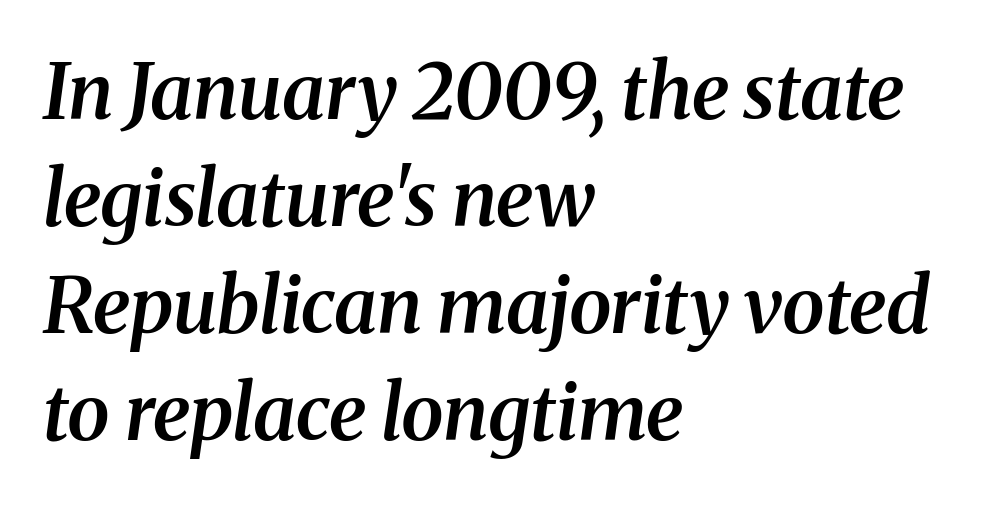
The image shows 77 px semibold serif type, italic (leaning right); set left-aligned, normal line spacing (1.39x), normal letter spacing, not underlined; medium stroke contrast and a medium x-height.
